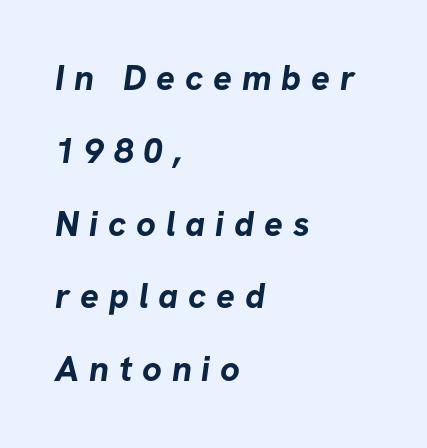
The image shows 35 px bold sans-serif type; set left-aligned, loose line spacing (2.08x), unusually wide letter spacing (+0.28 em), not underlined; low stroke contrast and a medium x-height.
